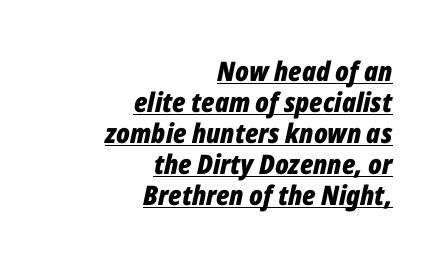
The image shows 27 px bold type, italic (leaning right); set right-aligned, tight line spacing (1.15x), normal letter spacing, underlined.
